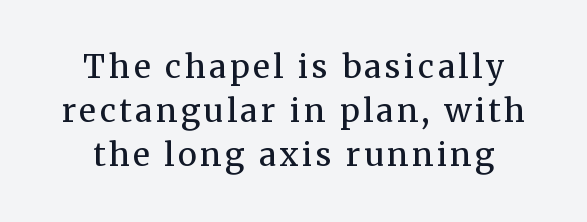
The image shows 32 px regular-weight serif type, upright; set centered, normal line spacing (1.38x), not underlined; medium stroke contrast and a medium x-height.
